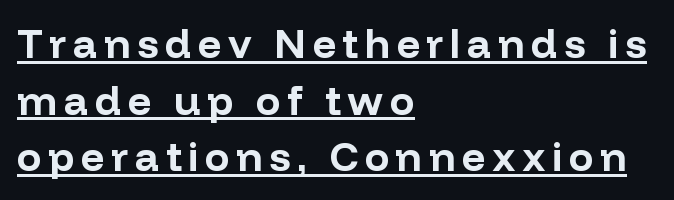
{"serif": "no", "italic": "no", "bold": "yes", "weight": "bold", "width": "normal", "stroke_contrast": "low", "x_height": "medium", "monospaced": "no", "underline": "yes", "align": "left", "line_spacing": "normal", "line_spacing_ratio": 1.38, "glyph_px": 41}
